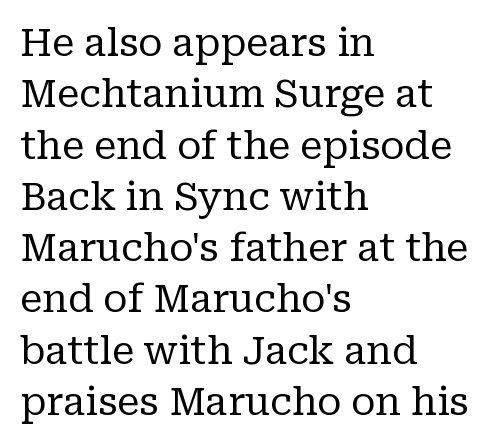
Characters remain perfectly vertical along every line. Leading: standard. The lines are quadded left. The face used here is seriffed, in the tradition of book romans.
